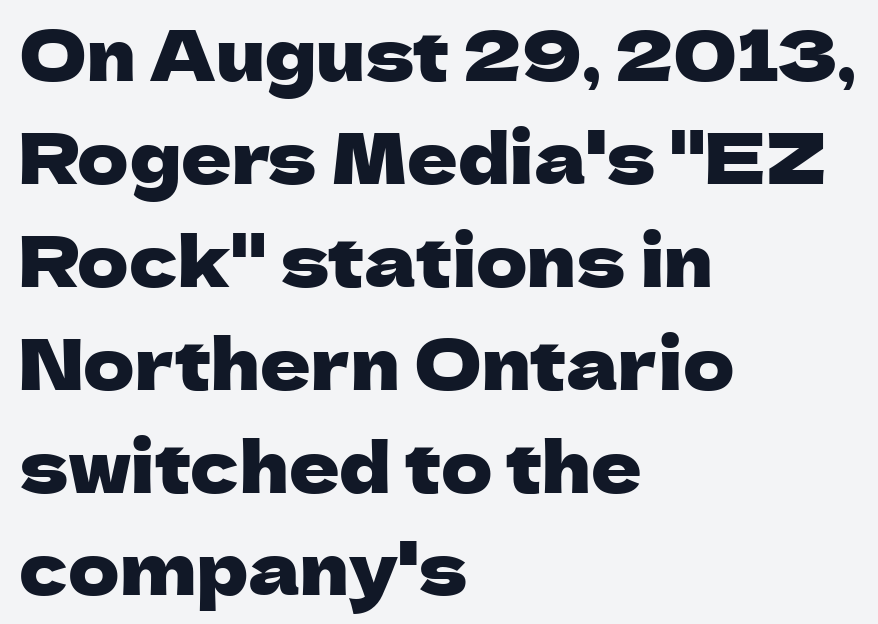
The image shows 70 px sans-serif type, upright; set left-aligned, normal line spacing (1.47x), normal letter spacing, not underlined; low stroke contrast and a medium x-height.
